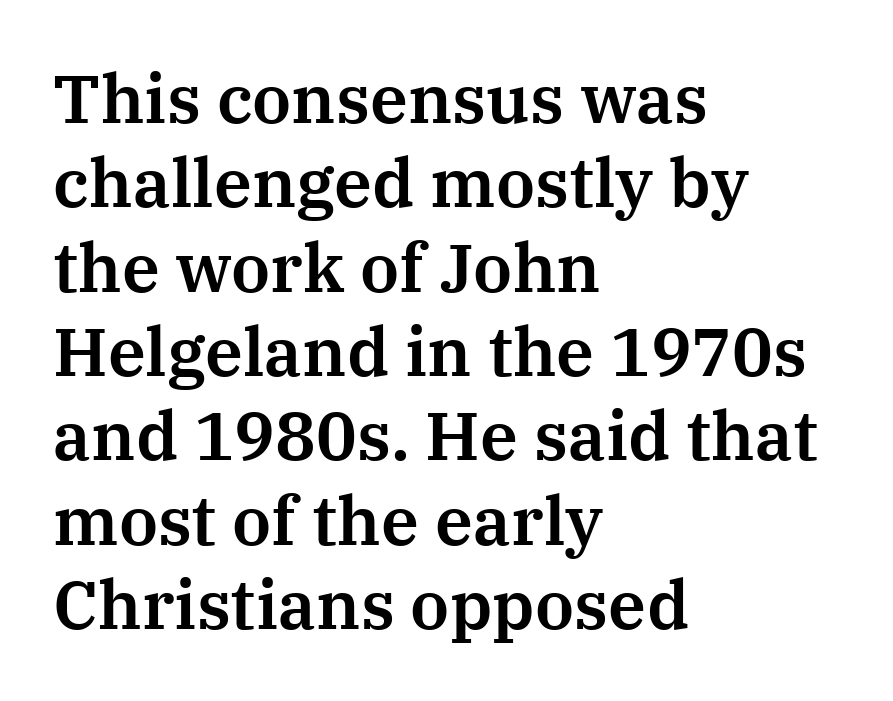
This is serif lettering, the kind often seen in printed books. This sample uses an upright cut, with every glyph sitting square on the baseline. A classic flush-left, rag-right setting is used for this passage. Students, note that the glyphs here touch the page at normal intervals.
